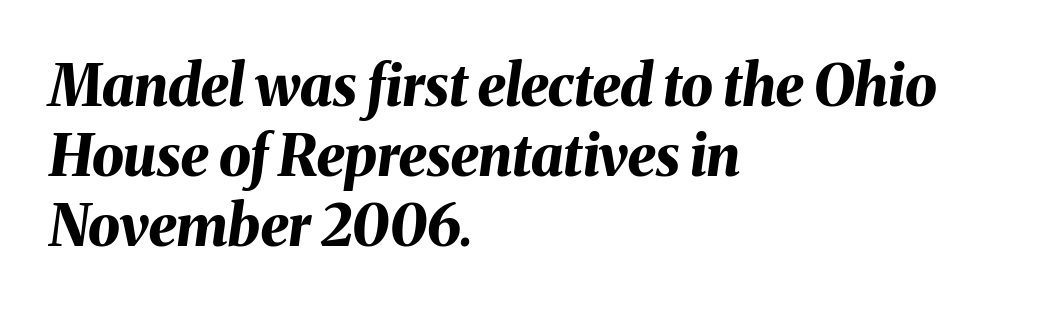
Q: Is the text bold? A: Yes.
Q: Is the text italic (slanted)? A: Yes, it leans right by about 8 degrees.
Q: Is the text underlined? A: No.
Q: How is the paragraph aligned? A: Left-aligned.
Q: Is the spacing between letters normal or unusually wide? A: Normal.
Q: Width (condensed, normal, or wide)? A: Normal.
Q: Stroke contrast? A: Medium.
Q: x-height? A: Medium.
Q: Monospaced? A: No.
